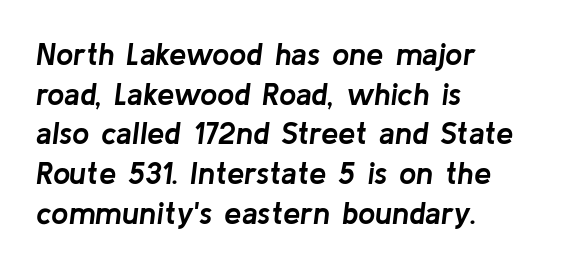
{"italic": "yes", "lean": "right", "slant_degrees": 8, "bold": "yes", "weight": "semibold", "width": "normal", "stroke_contrast": "low", "x_height": "medium", "monospaced": "no", "underline": "no", "align": "left", "line_spacing": "normal", "line_spacing_ratio": 1.28, "letter_spacing": "normal", "letter_spacing_em": 0.0, "glyph_px": 31}
